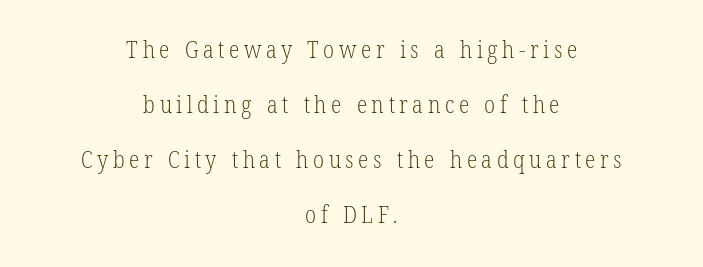
The image shows 24 px text type; set centered, loose line spacing (2.29x), not underlined.
